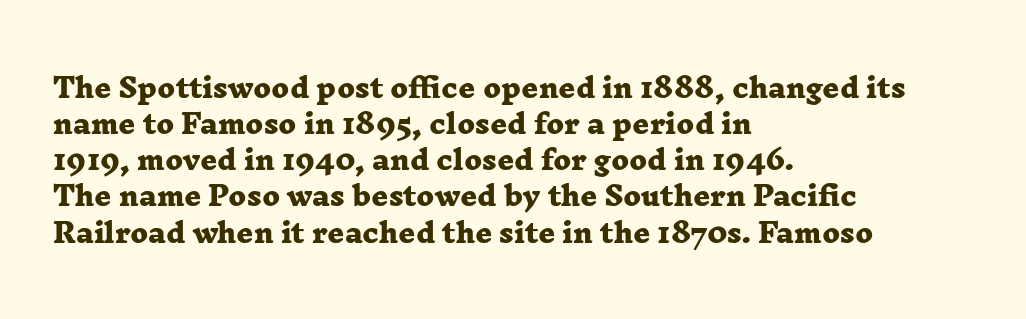
The image shows 26 px bold type; set left-aligned, normal line spacing (1.39x), normal letter spacing, not underlined.
